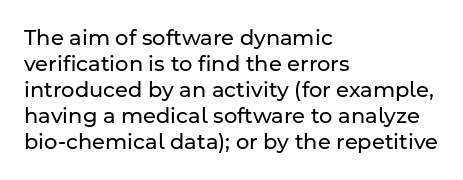
The typography opts for an upright posture over an oblique one. Unmarked baselines from the first word to the last. Students, note that the glyphs here touch the page at normal intervals. Which margin do the lines hug? The left one — the right edge is uneven. The typesetting does not lean heavy: it is not bold.
